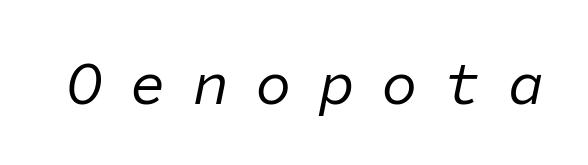
Q: Is the text bold? A: No.
Q: Is the text italic (slanted)? A: Yes, it leans right by about 11 degrees.
Q: Is the text underlined? A: No.
Q: Is the spacing between letters normal or unusually wide? A: Unusually wide.
Q: Width (condensed, normal, or wide)? A: Normal.
Q: Stroke contrast? A: Low.
Q: x-height? A: Medium.
Q: Monospaced? A: Yes.
